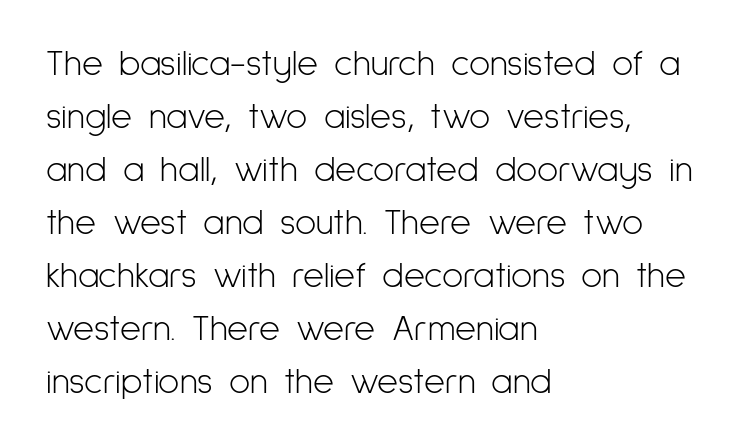
{"serif": "no", "italic": "no", "bold": "no", "weight": "light", "width": "condensed", "stroke_contrast": "low", "x_height": "medium", "monospaced": "no", "underline": "no", "align": "left", "line_spacing": "normal", "line_spacing_ratio": 1.47, "letter_spacing": "normal", "letter_spacing_em": 0.0, "glyph_px": 36}
